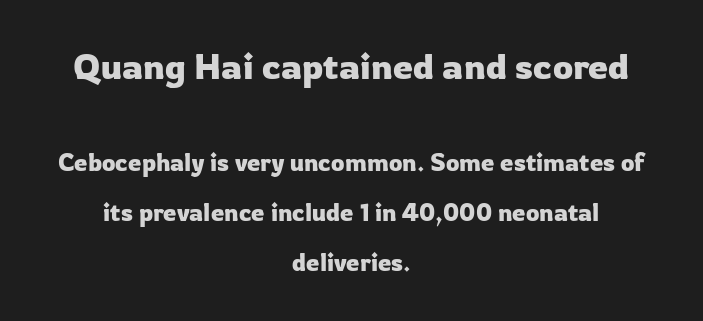
{"serif": "no", "italic": "no", "width": "normal", "stroke_contrast": "low", "x_height": "medium", "monospaced": "no", "underline": "no", "align": "center", "line_spacing": "loose", "line_spacing_ratio": 2.09, "letter_spacing": "normal", "letter_spacing_em": 0.0, "larger_block": "first", "size_ratio": 1.5, "glyph_px": 36}
